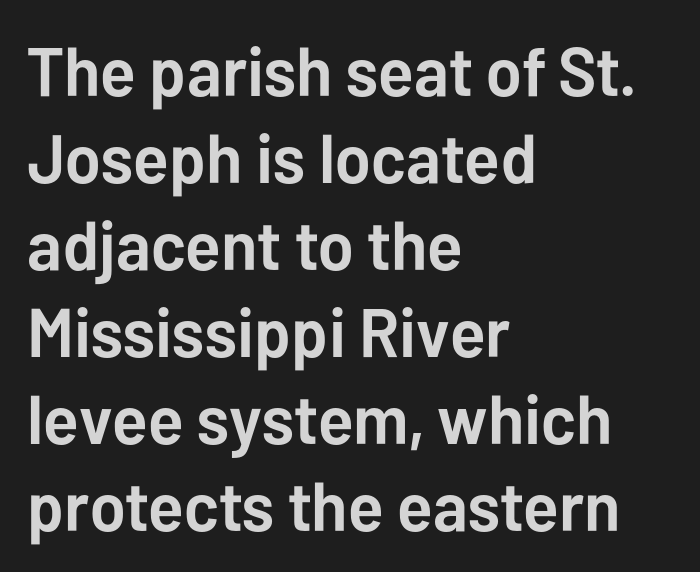
Typesetter's note: full bold, strokes at maximum text heaviness. The font family rendered here belongs to the sans-serif group. Compared with typical paragraphs, the rows here are spaced about the same. These lines were composed using upright roman letters.
